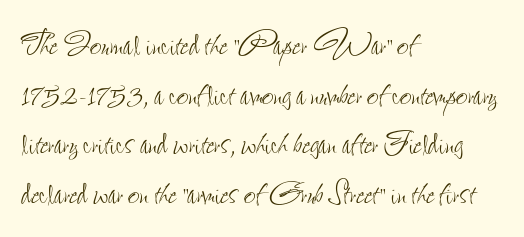
The image shows 41 px thin, condensed type; set left-aligned, line spacing 1.21x, normal letter spacing, not underlined; low stroke contrast and a small x-height.
